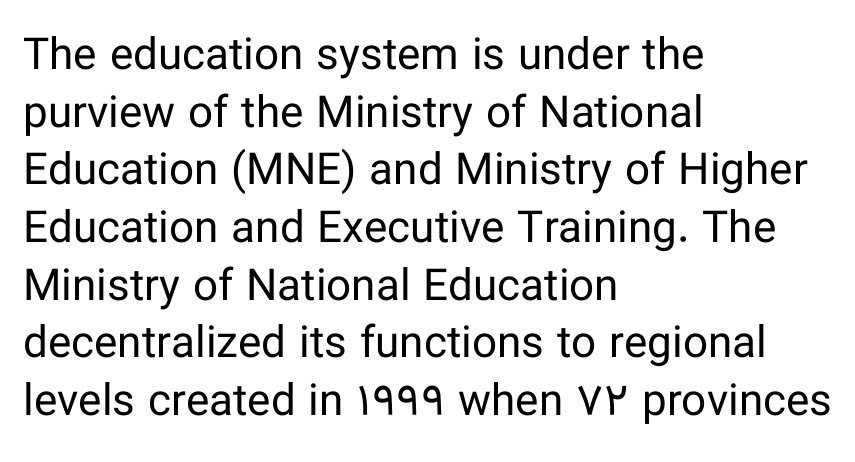
The image shows 44 px regular-weight sans-serif type, upright; set left-aligned, normal line spacing (1.31x), normal letter spacing, not underlined; low stroke contrast and a medium x-height.
